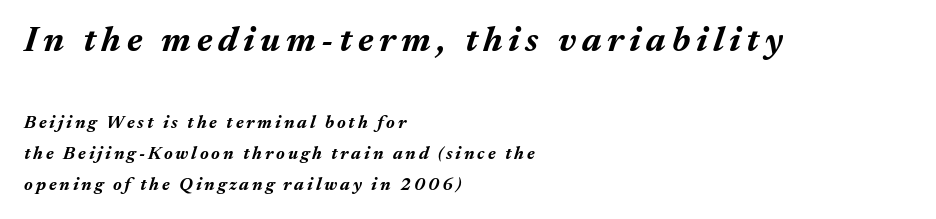
Typesetter's note: full bold, strokes at maximum text heaviness. Compare the two chunks: the upper has the greater cap height. The whole block is typeset with a tilt. The baseline area is clear.
